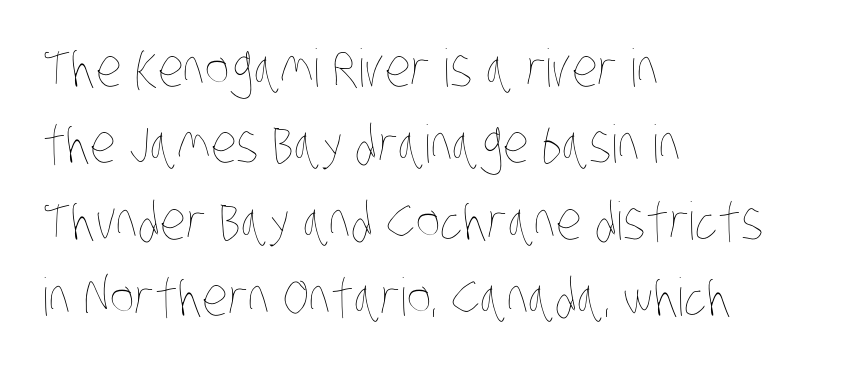
The image shows 52 px thin, condensed type; set left-aligned, normal line spacing (1.47x), normal letter spacing, not underlined; low stroke contrast and a large x-height.
